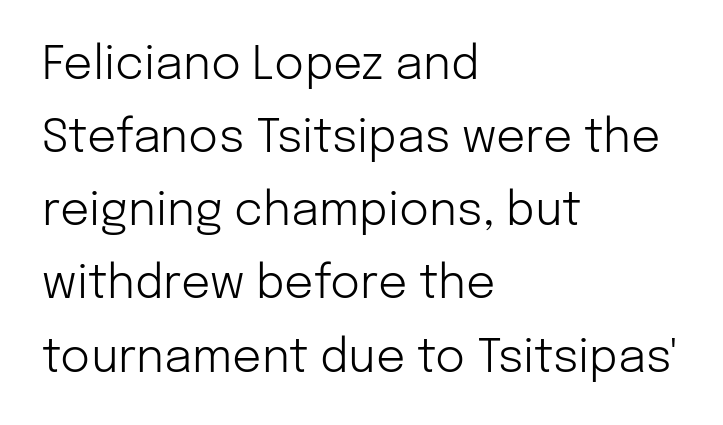
{"serif": "no", "italic": "no", "bold": "no", "weight": "light", "width": "normal", "stroke_contrast": "low", "x_height": "medium", "monospaced": "no", "underline": "no", "align": "left", "line_spacing": "normal", "line_spacing_ratio": 1.59, "letter_spacing": "normal", "letter_spacing_em": 0.0, "glyph_px": 46}
